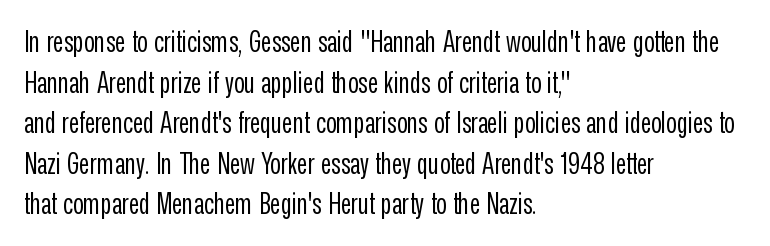
{"serif": "no", "italic": "no", "bold": "no", "weight": "regular", "width": "condensed", "stroke_contrast": "low", "x_height": "medium", "monospaced": "no", "underline": "no", "align": "left", "line_spacing": "normal", "line_spacing_ratio": 1.4, "letter_spacing": "normal", "letter_spacing_em": 0.0, "glyph_px": 29}
